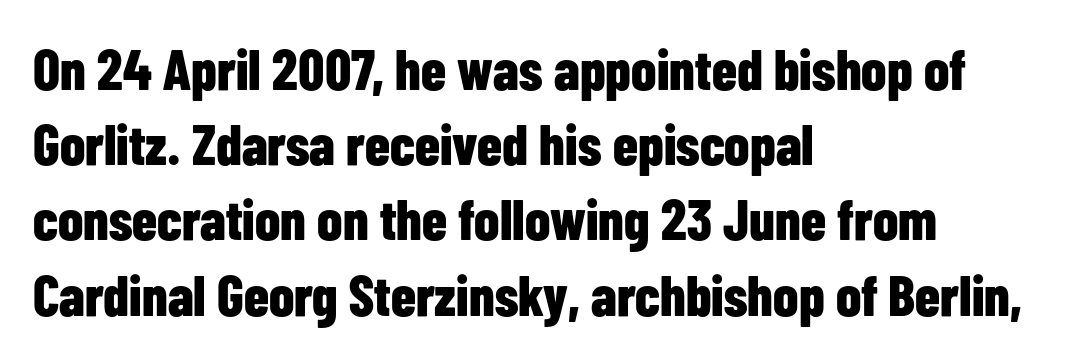
Q: Is the text bold? A: Yes.
Q: Is the text italic (slanted)? A: No, it is upright.
Q: Is the typeface a serif or a sans-serif typeface? A: Sans-serif.
Q: Is the text underlined? A: No.
Q: How is the paragraph aligned? A: Left-aligned.
Q: Is the spacing between letters normal or unusually wide? A: Normal.
Q: Is the spacing between lines tight, normal or loose? A: Normal.
Q: Width (condensed, normal, or wide)? A: Condensed.
Q: Stroke contrast? A: Low.
Q: x-height? A: Medium.
Q: Monospaced? A: No.
